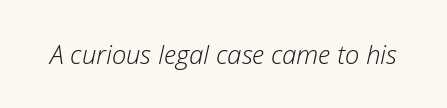
{"italic": "yes", "lean": "right", "slant_degrees": 12, "bold": "no", "underline": "no", "letter_spacing": "normal", "letter_spacing_em": 0.0, "glyph_px": 26}
